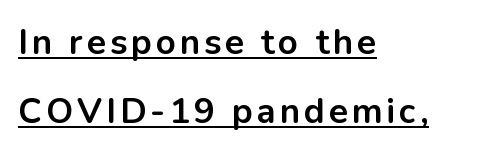
{"serif": "no", "italic": "no", "bold": "yes", "weight": "bold", "width": "normal", "stroke_contrast": "low", "x_height": "medium", "monospaced": "no", "underline": "yes", "align": "left", "line_spacing": "loose", "line_spacing_ratio": 1.98, "glyph_px": 35}
